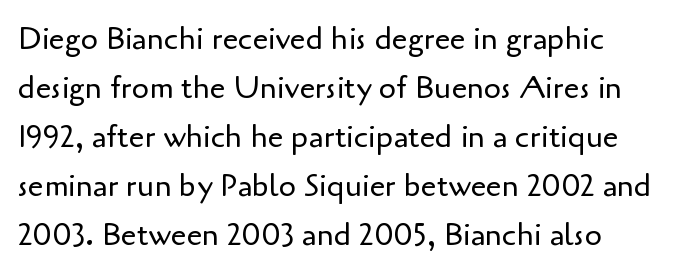
Q: Is the text bold? A: No.
Q: Is the text italic (slanted)? A: No, it is upright.
Q: Is the typeface a serif or a sans-serif typeface? A: Sans-serif.
Q: Is the text underlined? A: No.
Q: Is the spacing between letters normal or unusually wide? A: Normal.
Q: Is the spacing between lines tight, normal or loose? A: Normal.
Q: Width (condensed, normal, or wide)? A: Normal.
Q: Stroke contrast? A: Low.
Q: x-height? A: Small.
Q: Monospaced? A: No.
